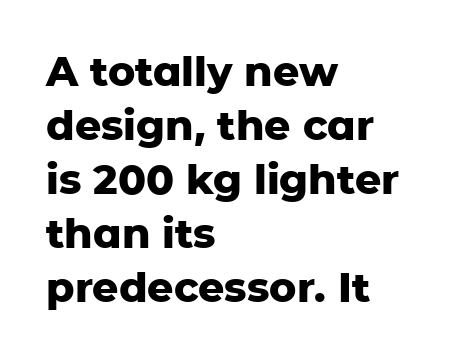
Note: no serifs on the glyphs. The space beneath each line is pristine and unruled. The sample has been set heavy, in full bold. Does extra space separate the letters? No, they use regular spacing.
